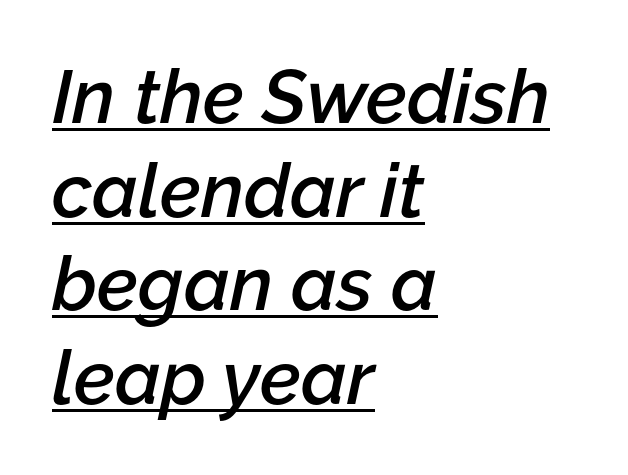
{"italic": "yes", "lean": "right", "slant_degrees": 12, "bold": "semi", "weight": "semibold", "width": "normal", "stroke_contrast": "low", "x_height": "medium", "monospaced": "no", "underline": "yes", "align": "left", "line_spacing": "normal", "line_spacing_ratio": 1.25, "letter_spacing": "normal", "letter_spacing_em": 0.0, "glyph_px": 75}
